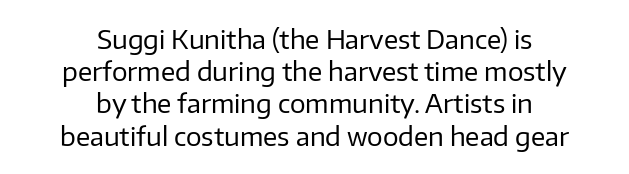
Q: Is the text bold? A: No.
Q: Is the text italic (slanted)? A: No, it is upright.
Q: Is the text underlined? A: No.
Q: How is the paragraph aligned? A: Centered.
Q: Is the spacing between letters normal or unusually wide? A: Normal.
